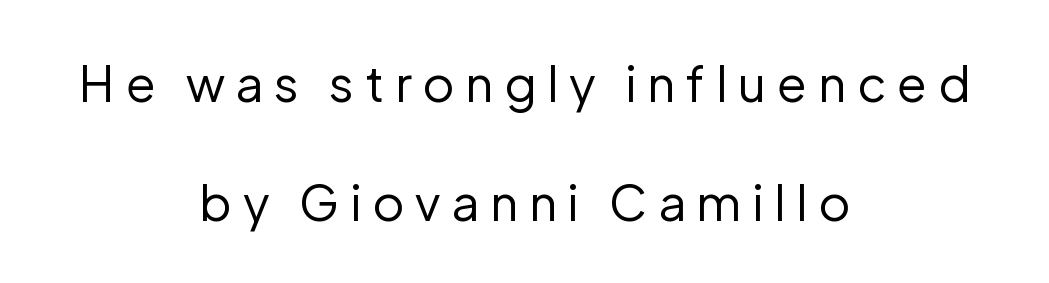
The image shows 49 px regular-weight sans-serif type, upright; set centered, loose line spacing (2.42x), unusually wide letter spacing (+0.22 em), not underlined; low stroke contrast and a medium x-height.
